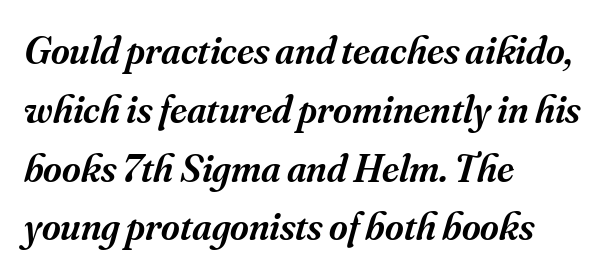
The image shows 40 px semibold serif type, italic (leaning right); set left-aligned, normal line spacing (1.47x), normal letter spacing, not underlined; medium stroke contrast and a small x-height.
